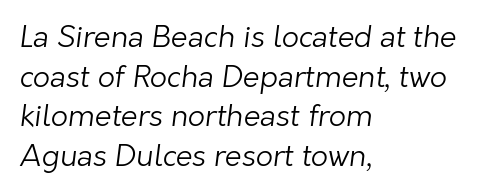
{"serif": "no", "bold": "no", "weight": "light", "width": "normal", "stroke_contrast": "low", "x_height": "medium", "monospaced": "no", "underline": "no", "align": "left", "line_spacing": "normal", "line_spacing_ratio": 1.32, "letter_spacing": "normal", "letter_spacing_em": 0.0, "glyph_px": 30}
